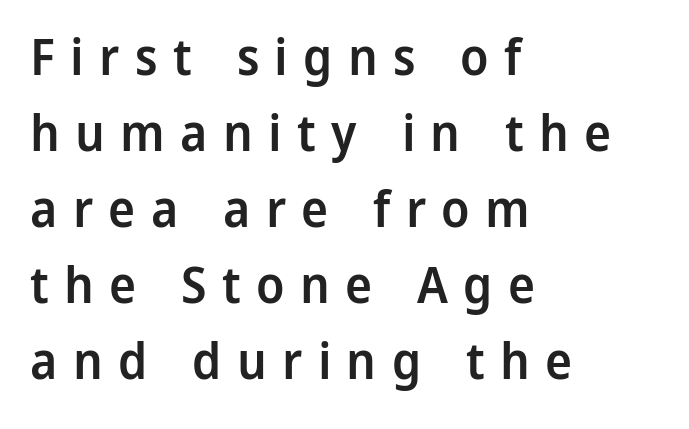
Q: Is the text bold? A: Semi-bold.
Q: Is the text italic (slanted)? A: No, it is upright.
Q: Is the typeface a serif or a sans-serif typeface? A: Sans-serif.
Q: Is the text underlined? A: No.
Q: How is the paragraph aligned? A: Left-aligned.
Q: Is the spacing between letters normal or unusually wide? A: Unusually wide.
Q: Is the spacing between lines tight, normal or loose? A: Normal.
Q: Width (condensed, normal, or wide)? A: Normal.
Q: Stroke contrast? A: Low.
Q: x-height? A: Medium.
Q: Monospaced? A: No.
